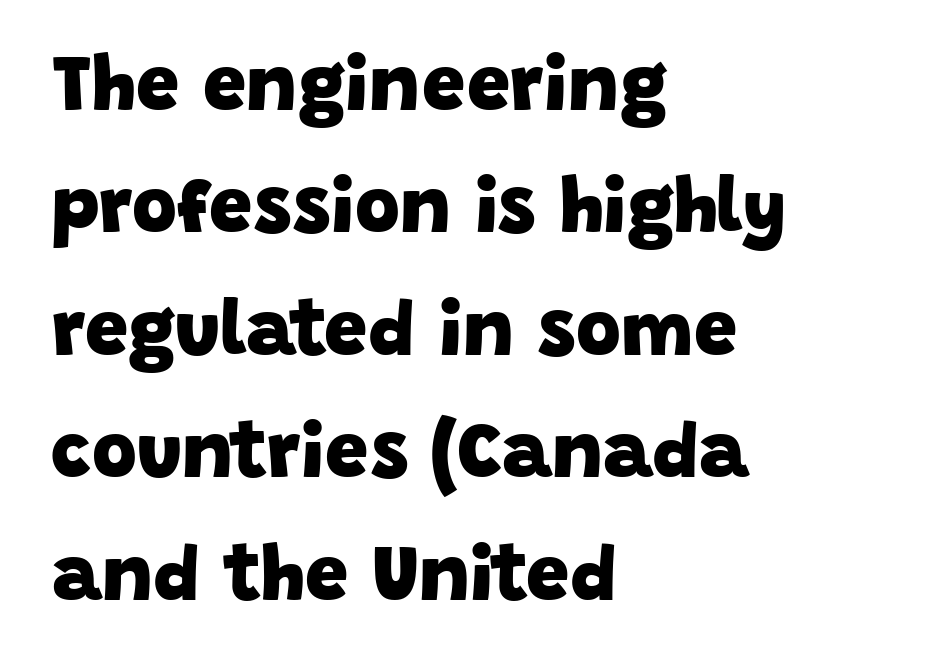
The image shows 77 px heavy sans-serif type; set left-aligned, normal line spacing (1.59x), normal letter spacing, not underlined; low stroke contrast and a large x-height.
